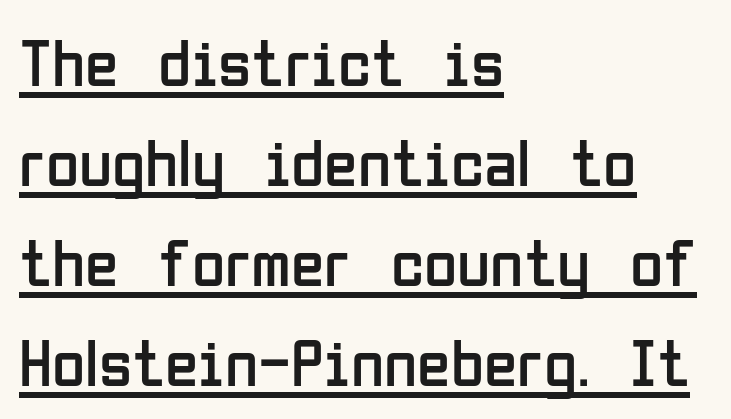
You can tell it's not italic because the verticals are truly vertical. Spacing between characters is what you'd get straight out of the box. Layout note: lines flush left. Weight class: somewhere from thin through regular. Reading down the column, the eye jumps a familiar distance to each next line. Nope, no serifs anywhere on these letters.
